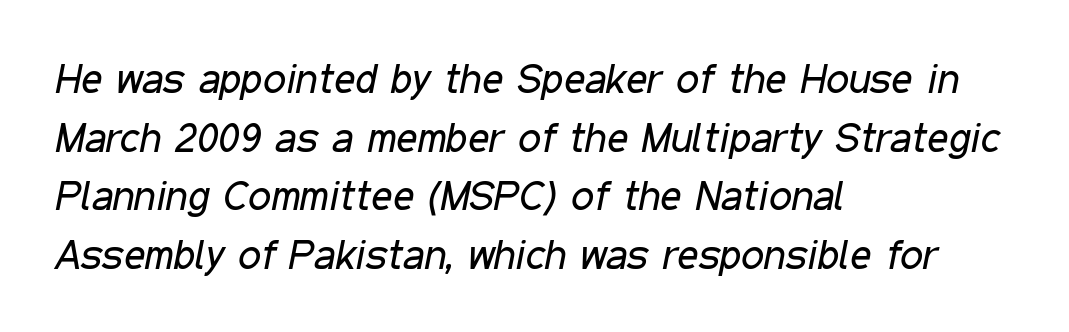
Q: Is the text bold? A: No.
Q: Is the text italic (slanted)? A: Yes, it leans right by about 11 degrees.
Q: Is the text underlined? A: No.
Q: How is the paragraph aligned? A: Left-aligned.
Q: Is the spacing between letters normal or unusually wide? A: Normal.
Q: Is the spacing between lines tight, normal or loose? A: Normal.
Q: Width (condensed, normal, or wide)? A: Condensed.
Q: Stroke contrast? A: Low.
Q: x-height? A: Medium.
Q: Monospaced? A: No.
